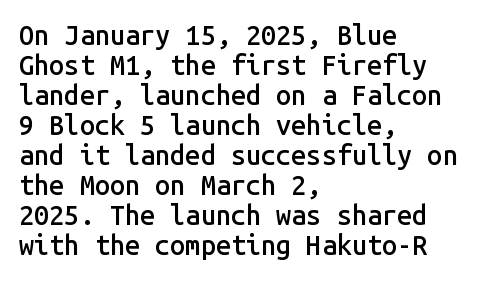
Rows of type sit shoulder to shoulder in the vertical direction. The passage shown is semibold, sitting just below true bold. It's the straight-up-and-down kind of type. Layout note: lines flush left. The string is rendered with underlining switched off. Honestly, the letter spacing is just normal — you wouldn't notice it.
